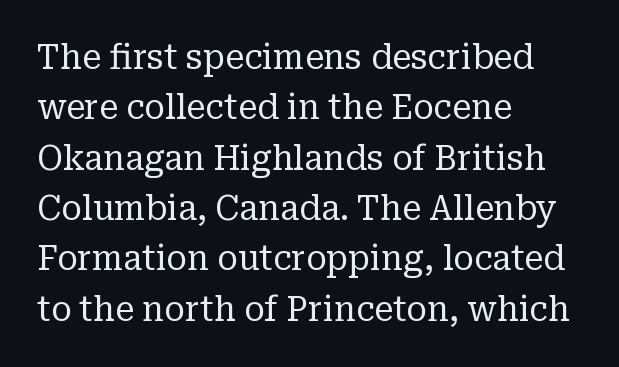
Q: Is the text bold? A: No.
Q: Is the text italic (slanted)? A: No, it is upright.
Q: Is the typeface a serif or a sans-serif typeface? A: Serif.
Q: Is the text underlined? A: No.
Q: How is the paragraph aligned? A: Left-aligned.
Q: Is the spacing between letters normal or unusually wide? A: Normal.
Q: Is the spacing between lines tight, normal or loose? A: Normal.
Q: Width (condensed, normal, or wide)? A: Normal.
Q: Stroke contrast? A: Low.
Q: x-height? A: Medium.
Q: Monospaced? A: No.
